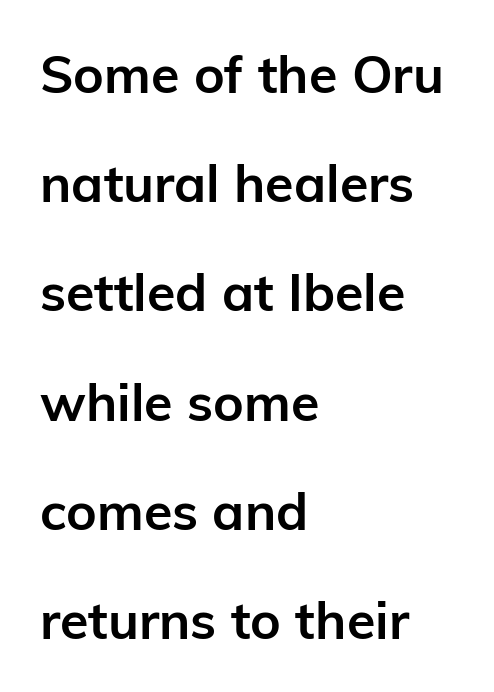
{"serif": "no", "italic": "no", "bold": "yes", "weight": "semibold", "width": "normal", "stroke_contrast": "low", "x_height": "medium", "monospaced": "no", "underline": "no", "align": "left", "line_spacing": "loose", "line_spacing_ratio": 2.1, "letter_spacing": "normal", "letter_spacing_em": 0.0, "glyph_px": 52}
